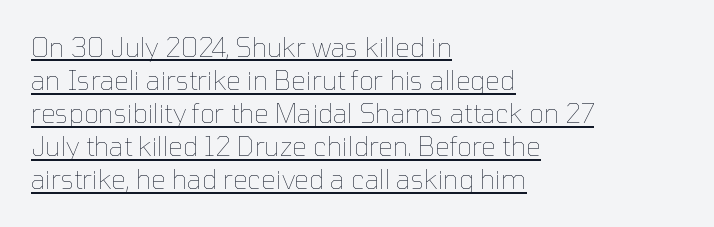
Q: Is the text bold? A: No.
Q: Is the text italic (slanted)? A: No, it is upright.
Q: Is the text underlined? A: Yes.
Q: How is the paragraph aligned? A: Left-aligned.
Q: Is the spacing between letters normal or unusually wide? A: Normal.
Q: Is the spacing between lines tight, normal or loose? A: Normal.
